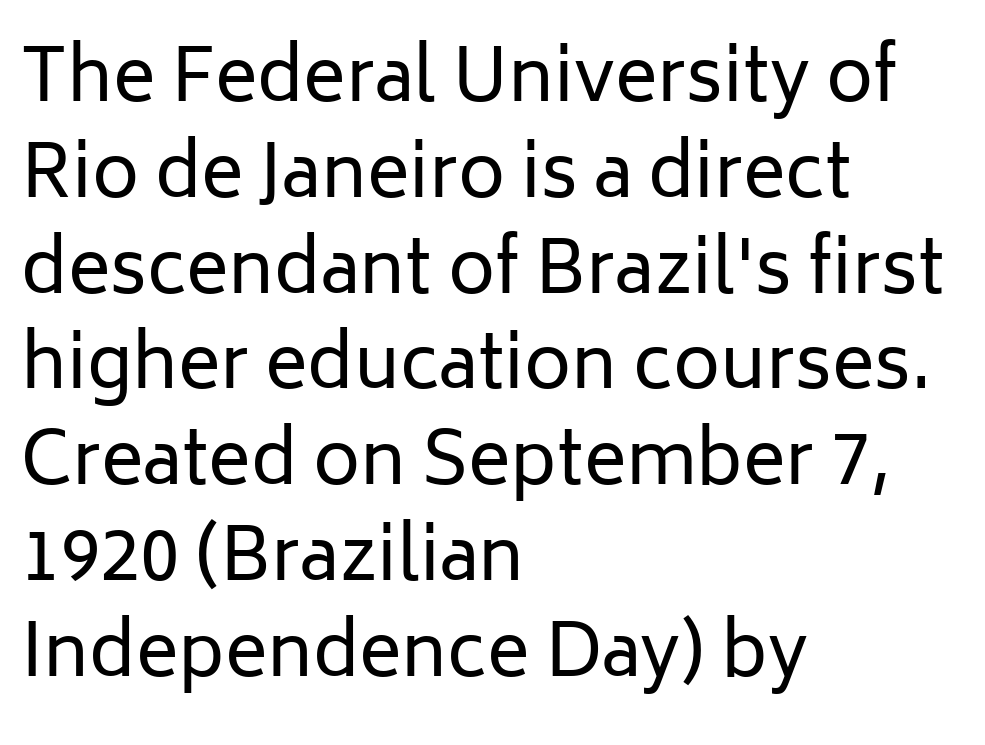
Q: Is the text bold? A: No.
Q: Is the text italic (slanted)? A: No, it is upright.
Q: Is the typeface a serif or a sans-serif typeface? A: Sans-serif.
Q: Is the text underlined? A: No.
Q: How is the paragraph aligned? A: Left-aligned.
Q: Is the spacing between letters normal or unusually wide? A: Normal.
Q: Is the spacing between lines tight, normal or loose? A: Normal.
Q: Width (condensed, normal, or wide)? A: Normal.
Q: Stroke contrast? A: Low.
Q: x-height? A: Medium.
Q: Monospaced? A: No.
